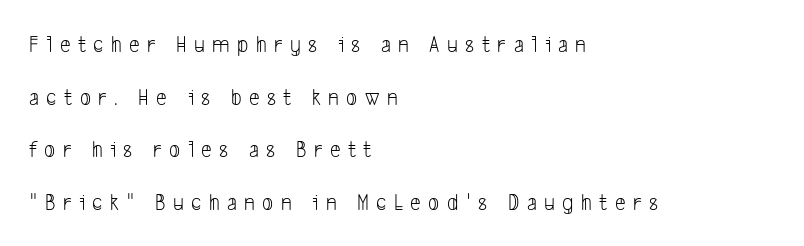
Q: Is the text bold? A: No.
Q: Is the text underlined? A: No.
Q: How is the paragraph aligned? A: Left-aligned.
Q: Is the spacing between letters normal or unusually wide? A: Unusually wide.
Q: Is the spacing between lines tight, normal or loose? A: Loose.
